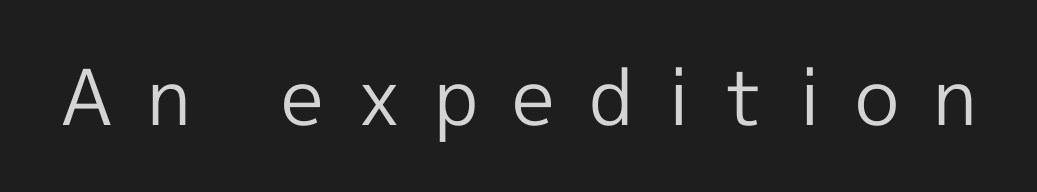
The image shows 77 px regular-weight sans-serif type, upright; set unusually wide letter spacing (+0.44 em), not underlined; a medium x-height.
